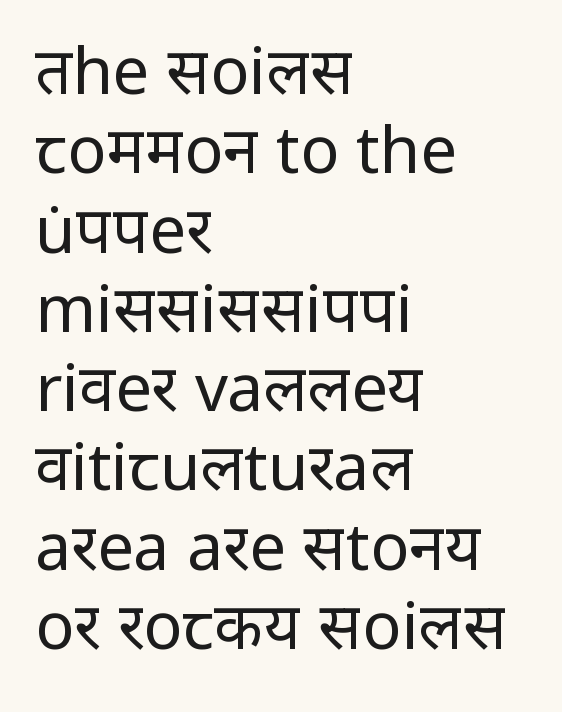
Honestly, the letter spacing is just normal — you wouldn't notice it. A typesetter would call this proportional, since set widths differ per character. The characters are drawn with everyday or finer stroke widths. In terms of letterform style, serifs are entirely absent. These lines are set flush left with a ragged right edge. The specimen omits any rule beneath the text block's lines.
